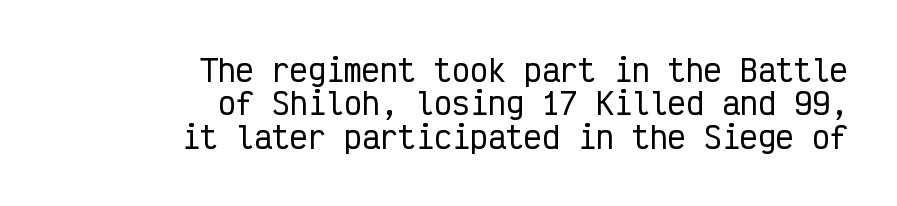
The passage shown stacks its lines with hardly any gap. One-word summary of the alignment: right. Check the space under the baseline: it is left empty. Letter spacing: default.
